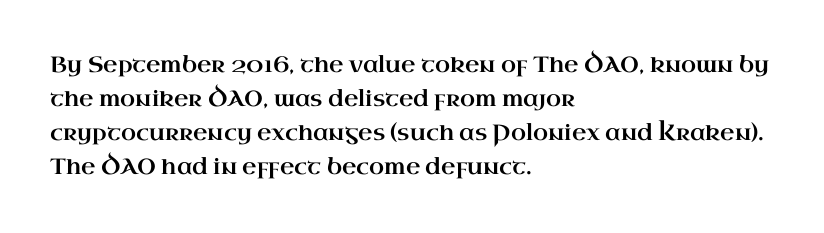
Students, observe: this is what conventionally led text looks like. This sample uses an upright cut, with every glyph sitting square on the baseline. A clean baseline with only descenders dipping below it. Each word holds together tightly as a unit, with standard inter-letter gaps.
